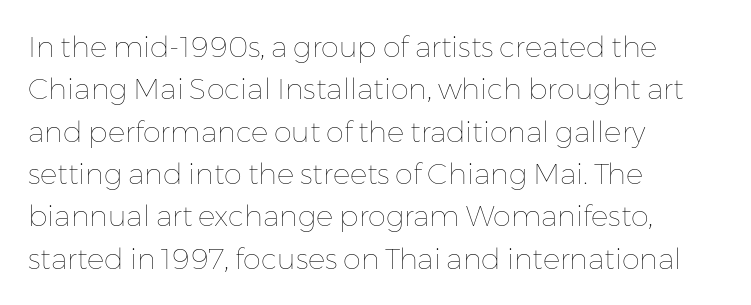
The image shows 29 px thin type, upright; set left-aligned, normal line spacing (1.46x), normal letter spacing, not underlined; low stroke contrast and a medium x-height.
